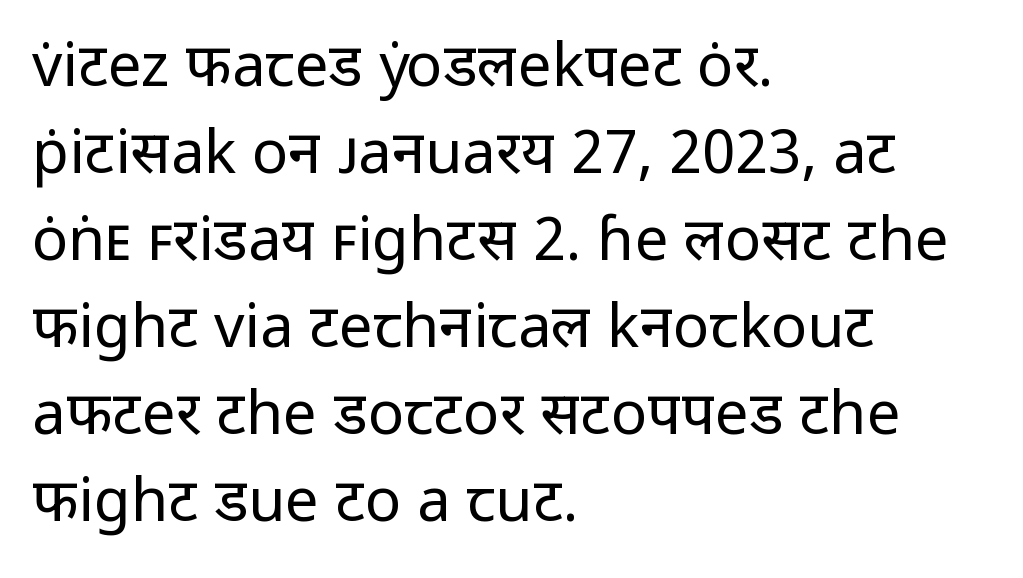
{"serif": "no", "italic": "no", "bold": "no", "weight": "regular", "width": "normal", "stroke_contrast": "low", "x_height": "medium", "monospaced": "no", "underline": "no", "align": "left", "line_spacing": "normal", "line_spacing_ratio": 1.45, "letter_spacing": "normal", "letter_spacing_em": 0.0, "glyph_px": 60}
